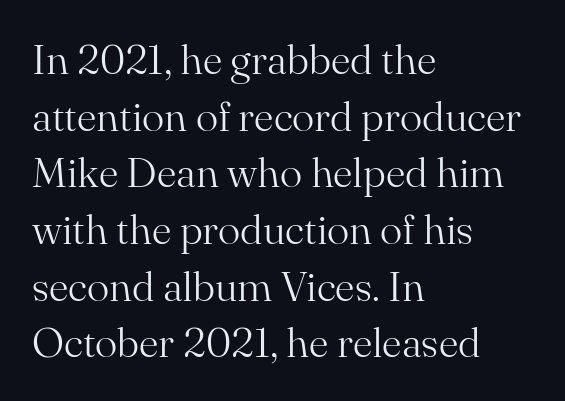
The image shows 42 px light serif type, upright; set left-aligned, normal line spacing (1.35x), normal letter spacing, not underlined; medium stroke contrast and a small x-height.
